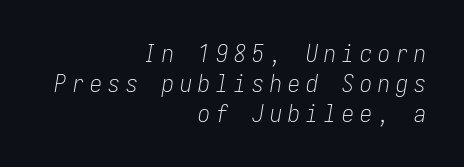
Counters stay open thanks to moderate or lighter strokes. No word sits above an underline. Line endings align vertically; line beginnings do not. Quick note: italic. Letter spacing: wide.
